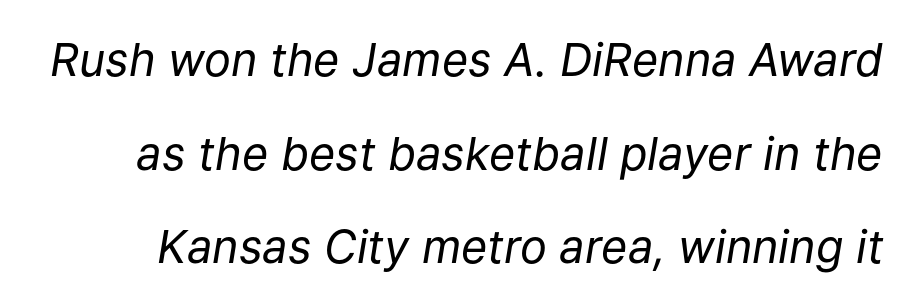
It's the slanting kind of type. Honestly, the rows look like they've been pulled way apart. No extra tracking has been applied to these lines. The glyphs are unaccompanied by any horizontal stroke below them. This sample has the flowing, uneven cadence of proportional lettering. Counters stay open thanks to moderate or lighter strokes.
